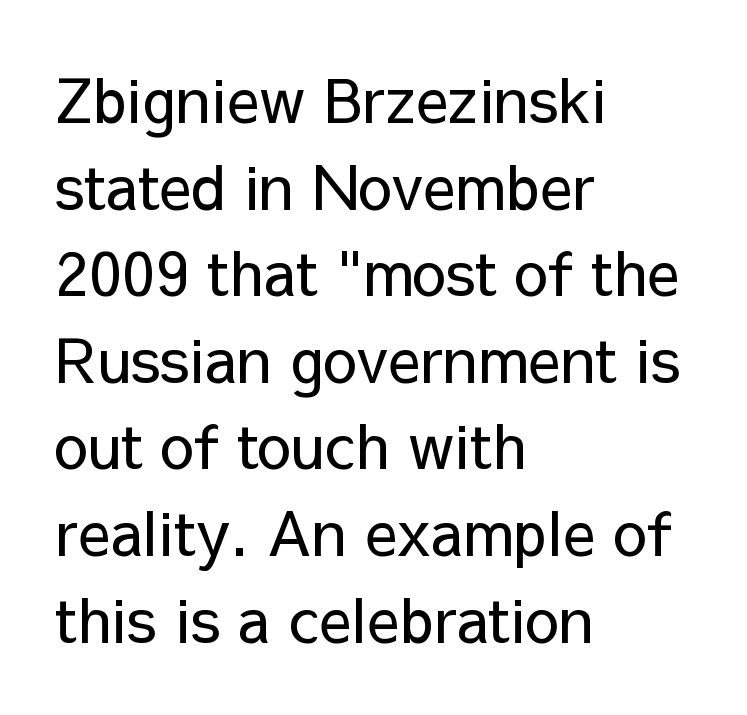
{"serif": "no", "italic": "no", "bold": "no", "weight": "regular", "width": "normal", "stroke_contrast": "low", "x_height": "medium", "monospaced": "no", "underline": "no", "align": "left", "line_spacing": "normal", "line_spacing_ratio": 1.42, "letter_spacing": "normal", "letter_spacing_em": 0.0, "glyph_px": 61}
